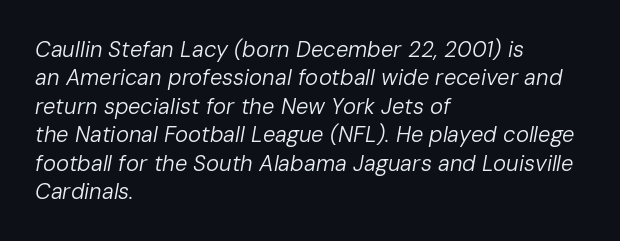
Students, note that the glyphs here touch the page at normal intervals. The passage shown stacks its lines at a standard gap. No heavy texture on the line: the type isn't bold. The lines in this sample share a left origin and differ only in where they stop. Just letters on the line, the space beneath them empty. Characters are canted at an angle relative to the baseline's perpendicular.
